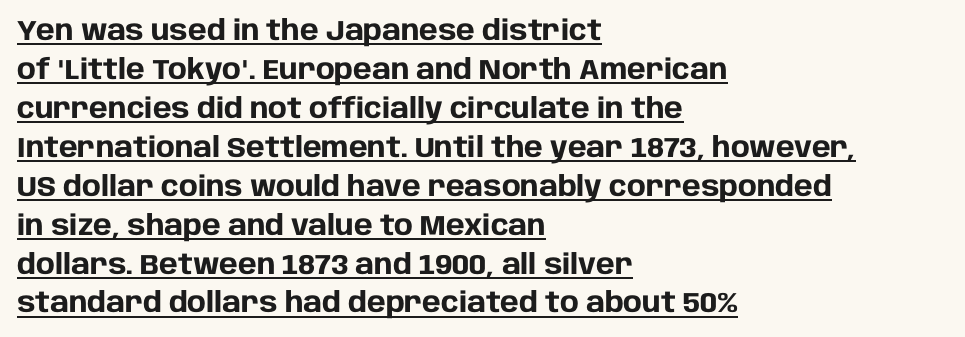
Q: Is the text bold? A: Yes.
Q: Is the text italic (slanted)? A: No, it is upright.
Q: Is the typeface a serif or a sans-serif typeface? A: Sans-serif.
Q: Is the text underlined? A: Yes.
Q: How is the paragraph aligned? A: Left-aligned.
Q: Is the spacing between letters normal or unusually wide? A: Normal.
Q: Is the spacing between lines tight, normal or loose? A: Normal.
Q: Width (condensed, normal, or wide)? A: Normal.
Q: Stroke contrast? A: Low.
Q: x-height? A: Large.
Q: Monospaced? A: No.
